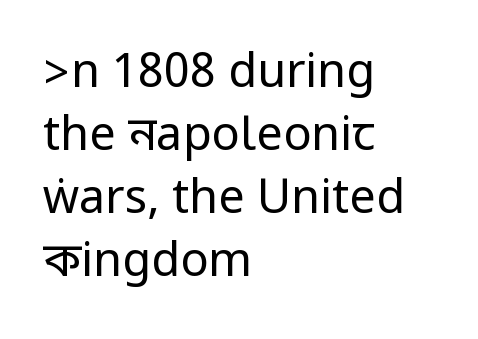
The image shows 47 px regular-weight, condensed sans-serif type, upright; set left-aligned, normal line spacing (1.34x), normal letter spacing, not underlined; low stroke contrast.
